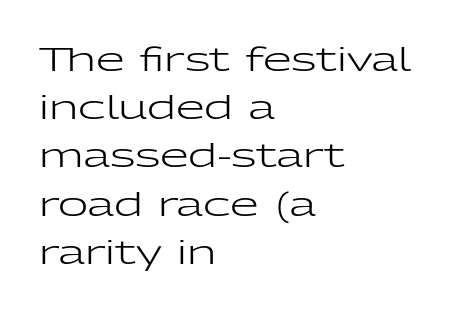
The image shows 33 px regular-weight, wide sans-serif type, upright; set left-aligned, normal line spacing (1.46x), normal letter spacing, not underlined; low stroke contrast and a medium x-height.
